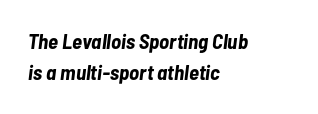
Every character sits at an angle, as italics do. Bold? Absolutely — the strokes are thick and heavy. The baseline area is clear. The rendering uses a moderate line-height, typical for paragraphs. Alignment: flush left.
